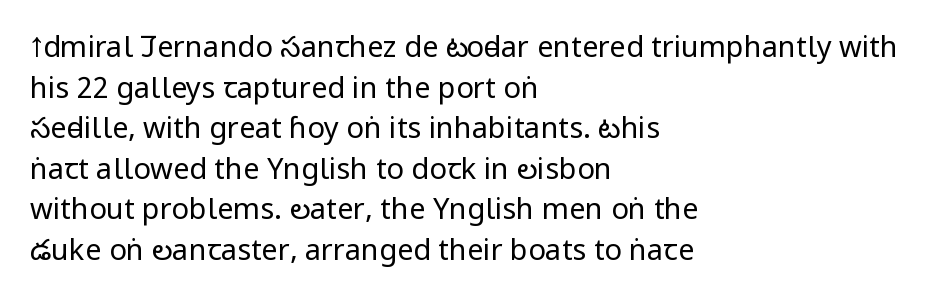
The image shows 29 px regular-weight, condensed sans-serif type, upright; set left-aligned, normal line spacing (1.4x), normal letter spacing, not underlined; low stroke contrast and a large x-height.
